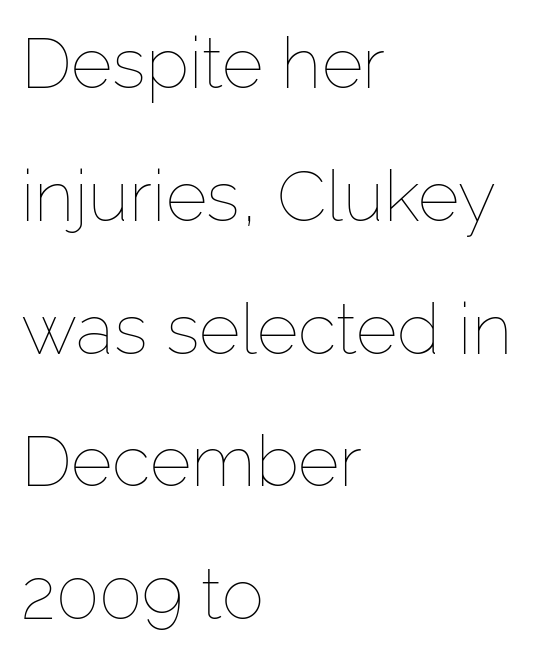
Q: Is the text bold? A: No.
Q: Is the text italic (slanted)? A: No, it is upright.
Q: Is the text underlined? A: No.
Q: How is the paragraph aligned? A: Left-aligned.
Q: Is the spacing between letters normal or unusually wide? A: Normal.
Q: Width (condensed, normal, or wide)? A: Normal.
Q: Stroke contrast? A: Low.
Q: x-height? A: Medium.
Q: Monospaced? A: No.
